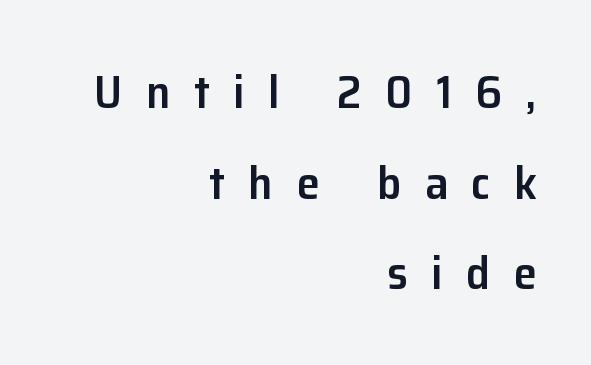
{"serif": "no", "italic": "no", "bold": "semi", "weight": "semibold", "width": "normal", "stroke_contrast": "low", "x_height": "medium", "monospaced": "no", "underline": "no", "align": "right", "line_spacing": "loose", "line_spacing_ratio": 1.93, "letter_spacing": "wide", "letter_spacing_em": 0.5, "glyph_px": 47}
